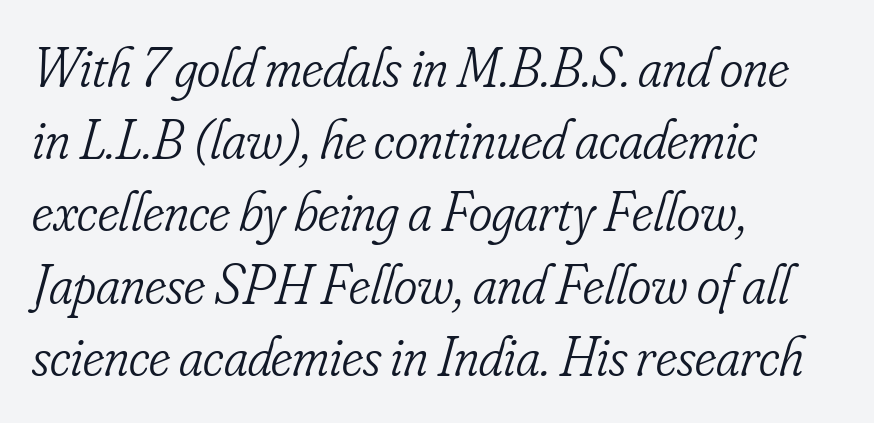
Q: Is the text bold? A: No.
Q: Is the text italic (slanted)? A: Yes, it leans right by about 16 degrees.
Q: Is the typeface a serif or a sans-serif typeface? A: Serif.
Q: Is the text underlined? A: No.
Q: How is the paragraph aligned? A: Left-aligned.
Q: Is the spacing between letters normal or unusually wide? A: Normal.
Q: Is the spacing between lines tight, normal or loose? A: Normal.
Q: Width (condensed, normal, or wide)? A: Condensed.
Q: Stroke contrast? A: Low.
Q: x-height? A: Small.
Q: Monospaced? A: No.
